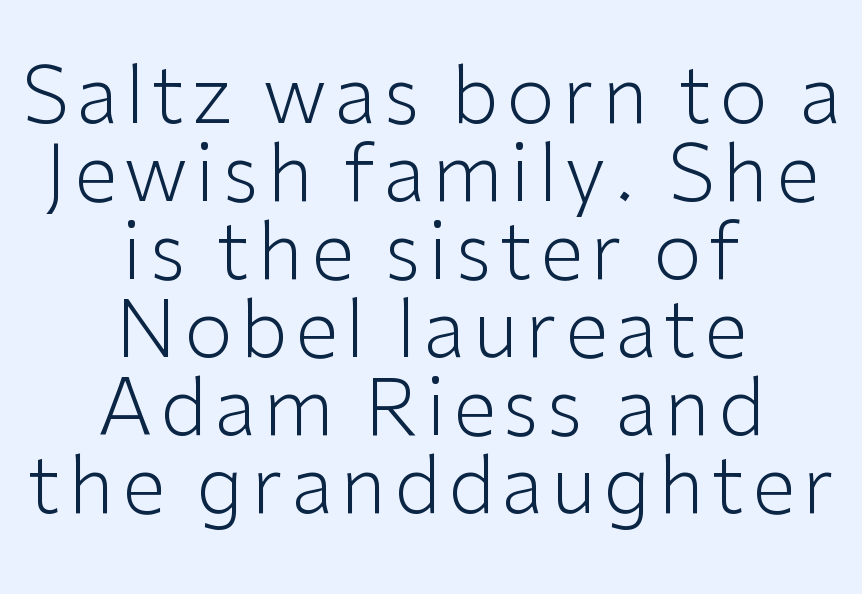
The image shows 78 px light sans-serif type, upright; set centered, tight line spacing (1.0x), not underlined; low stroke contrast and a medium x-height.
